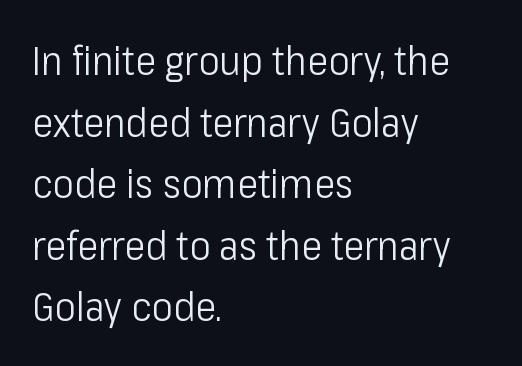
The image shows 40 px light, condensed sans-serif type, upright; set left-aligned, normal line spacing (1.54x), normal letter spacing, not underlined; low stroke contrast and a medium x-height.
